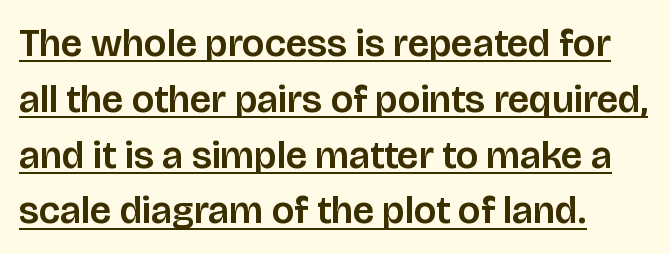
The text block is weighted toward the left margin, trailing off unevenly rightward. Nobody touched the tracking dial on this one. The letters advance in unequal steps, a hallmark of proportional type. Regarding serifs, this sample does without them. Glance below the letters and you will spot a drawn line. Notice how descenders clear the ascenders below comfortably — that's standard leading.
